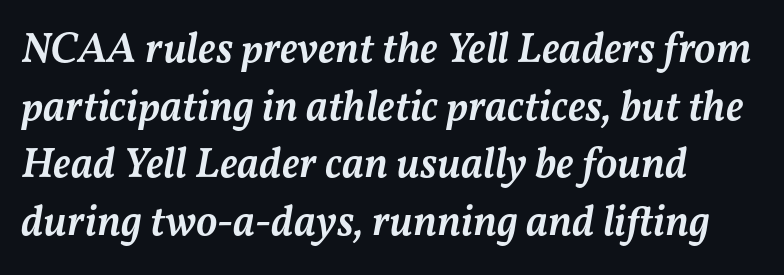
Q: Is the text bold? A: Semi-bold.
Q: Is the text italic (slanted)? A: Yes, it leans right by about 11 degrees.
Q: Is the text underlined? A: No.
Q: How is the paragraph aligned? A: Left-aligned.
Q: Is the spacing between letters normal or unusually wide? A: Normal.
Q: Is the spacing between lines tight, normal or loose? A: Normal.
Q: Width (condensed, normal, or wide)? A: Normal.
Q: Stroke contrast? A: Medium.
Q: x-height? A: Medium.
Q: Monospaced? A: No.
